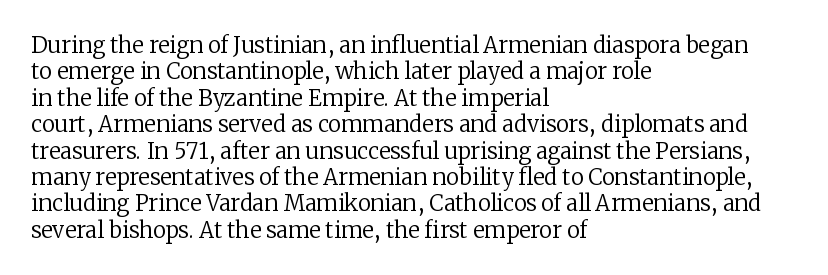
This sample uses an upright cut, with every glyph sitting square on the baseline. Underlining? Definitely not there. Heaviness? Minimal to ordinary, like unemphasized prose. Short note: letters normally spaced. Where is the straight margin? On the left.
